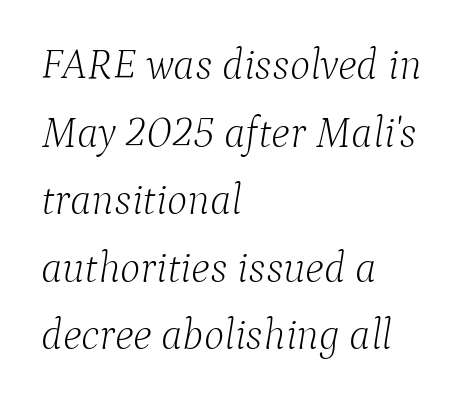
{"serif": "yes", "italic": "yes", "lean": "right", "slant_degrees": 9, "bold": "no", "weight": "light", "width": "normal", "stroke_contrast": "low", "x_height": "medium", "monospaced": "no", "underline": "no", "align": "left", "line_spacing": "normal", "line_spacing_ratio": 1.57, "letter_spacing": "normal", "letter_spacing_em": 0.0, "glyph_px": 43}
